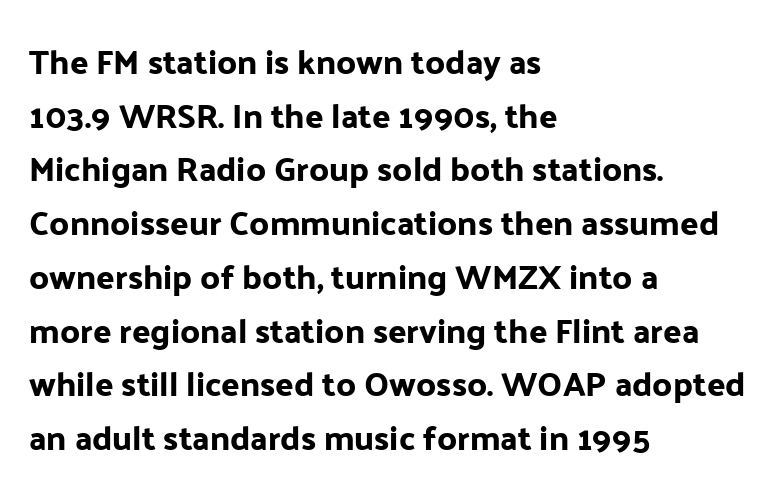
Q: Is the text italic (slanted)? A: No, it is upright.
Q: Is the typeface a serif or a sans-serif typeface? A: Sans-serif.
Q: Is the text underlined? A: No.
Q: How is the paragraph aligned? A: Left-aligned.
Q: Is the spacing between letters normal or unusually wide? A: Normal.
Q: Is the spacing between lines tight, normal or loose? A: Normal.
Q: Width (condensed, normal, or wide)? A: Normal.
Q: Stroke contrast? A: Low.
Q: x-height? A: Medium.
Q: Monospaced? A: No.
